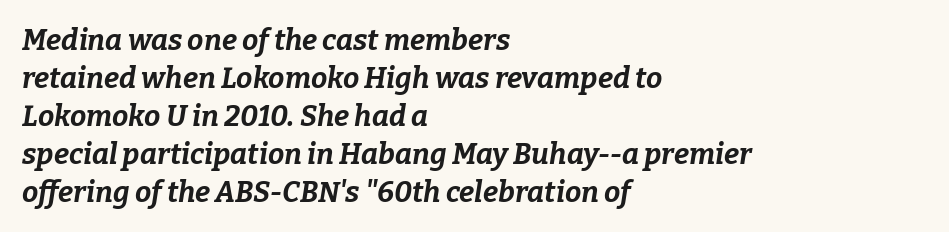
The image shows 29 px bold type, italic (leaning right); set left-aligned, normal line spacing (1.31x), normal letter spacing, not underlined; low stroke contrast and a medium x-height.
